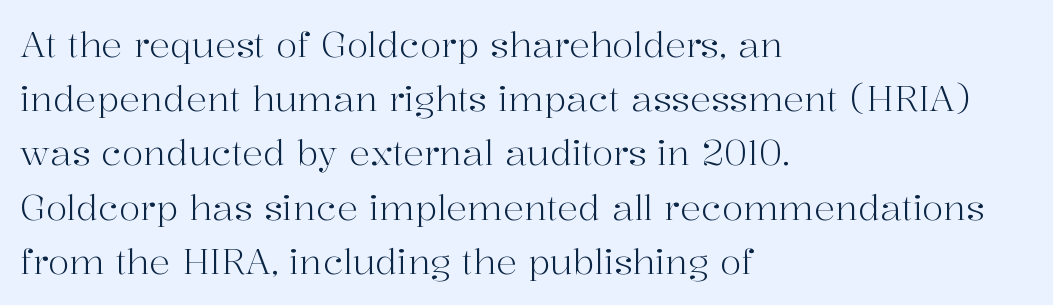
Q: Is the text bold? A: No.
Q: Is the text italic (slanted)? A: No, it is upright.
Q: Is the typeface a serif or a sans-serif typeface? A: Serif.
Q: Is the text underlined? A: No.
Q: How is the paragraph aligned? A: Left-aligned.
Q: Is the spacing between letters normal or unusually wide? A: Normal.
Q: Is the spacing between lines tight, normal or loose? A: Normal.
Q: Width (condensed, normal, or wide)? A: Normal.
Q: Stroke contrast? A: High.
Q: x-height? A: Medium.
Q: Monospaced? A: No.
